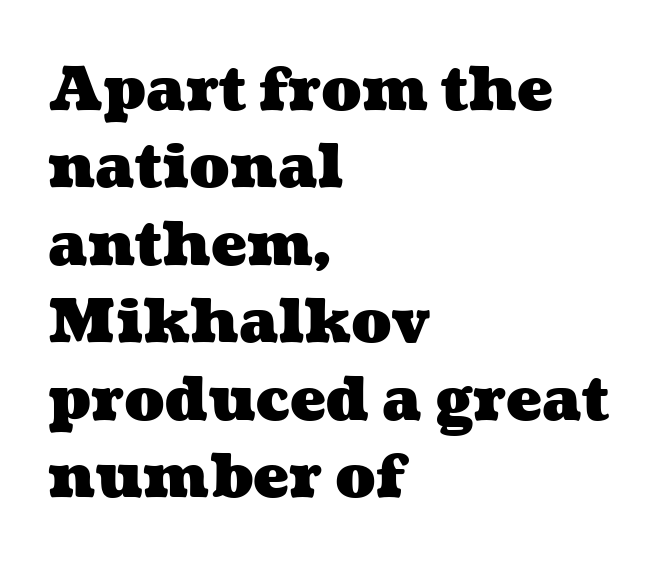
The image shows 60 px heavy, wide type; set left-aligned, normal line spacing (1.29x), normal letter spacing, not underlined; medium stroke contrast and a medium x-height.
